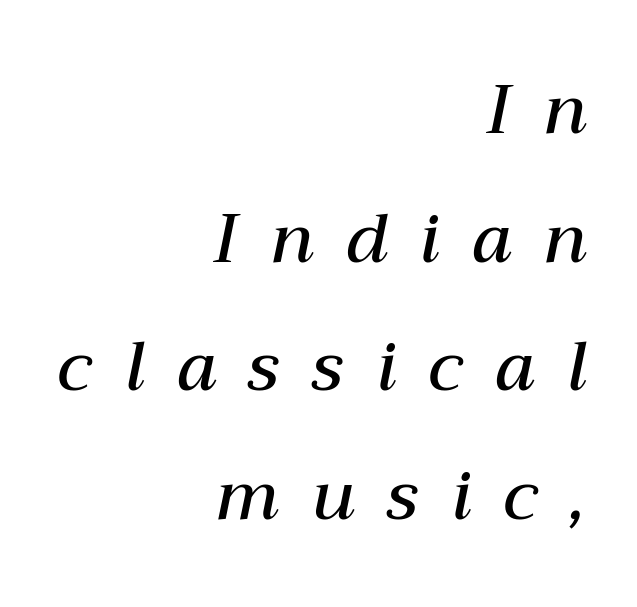
{"italic": "yes", "lean": "right", "slant_degrees": 12, "bold": "semi", "weight": "semibold", "width": "normal", "stroke_contrast": "medium", "x_height": "medium", "monospaced": "no", "underline": "no", "align": "right", "line_spacing_ratio": 1.89, "letter_spacing": "wide", "letter_spacing_em": 0.48, "glyph_px": 68}
